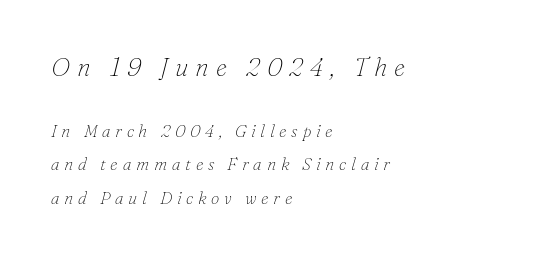
Q: Is the text bold? A: No.
Q: Is the text italic (slanted)? A: Yes, it leans right by about 16 degrees.
Q: Is the text underlined? A: No.
Q: How is the paragraph aligned? A: Left-aligned.
Q: Is the spacing between letters normal or unusually wide? A: Unusually wide.
Q: Is the spacing between lines tight, normal or loose? A: Loose.
Q: Which block of text is set in a larger size, the first (top) or the second (bottom)? A: The first (top) one.
